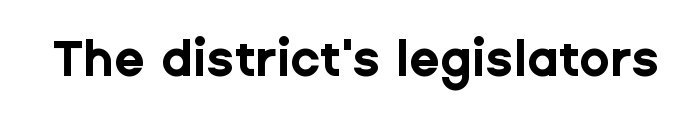
Q: Is the text bold? A: Yes.
Q: Is the text italic (slanted)? A: No, it is upright.
Q: Is the typeface a serif or a sans-serif typeface? A: Sans-serif.
Q: Is the text underlined? A: No.
Q: Is the spacing between letters normal or unusually wide? A: Normal.
Q: Width (condensed, normal, or wide)? A: Normal.
Q: Stroke contrast? A: Low.
Q: x-height? A: Medium.
Q: Monospaced? A: No.
